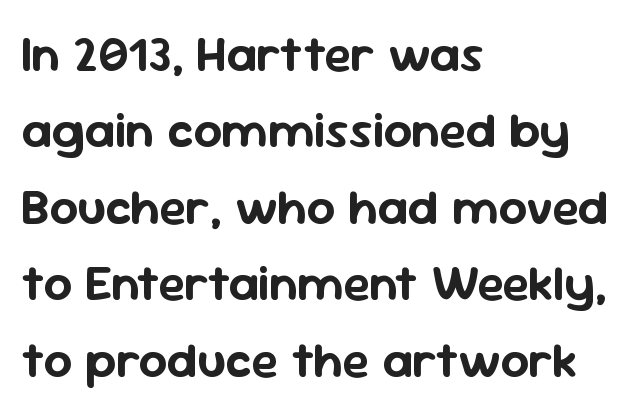
The image shows 50 px sans-serif type, upright; set left-aligned, normal line spacing (1.53x), normal letter spacing, not underlined; low stroke contrast and a medium x-height.
